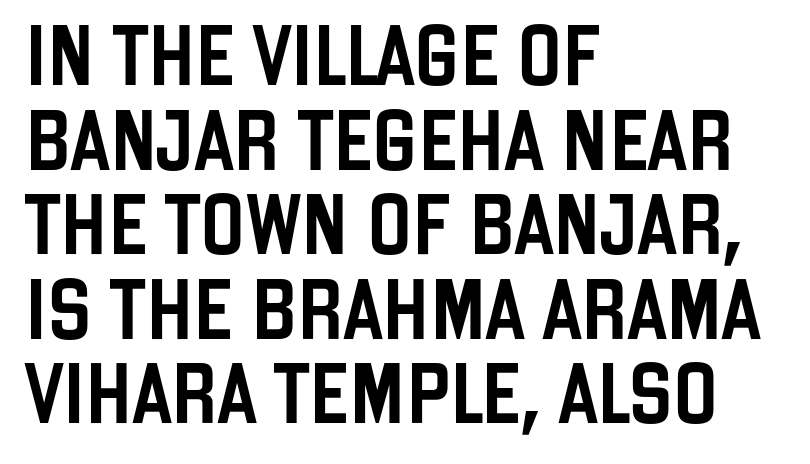
This sample has the flowing, uneven cadence of proportional lettering. Type style note: lacks serifs. Honestly, the row spacing looks completely unremarkable. Posture: straight, roman, zero tilt. Compared with typical body copy, the letter spacing here is the same.
